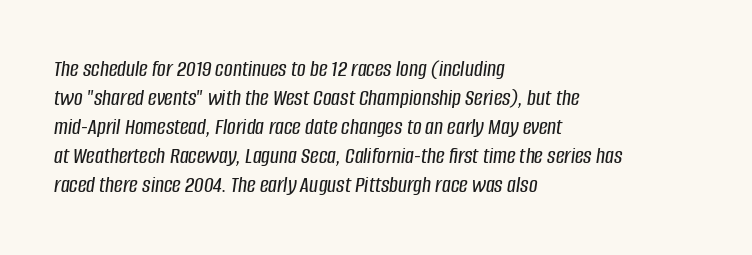
Is the block centered? No — it sits flush against the left margin. A typesetter would mark this as italic. Only glyphs here, with clear space below each row. Spacing between characters is what you'd get straight out of the box.
